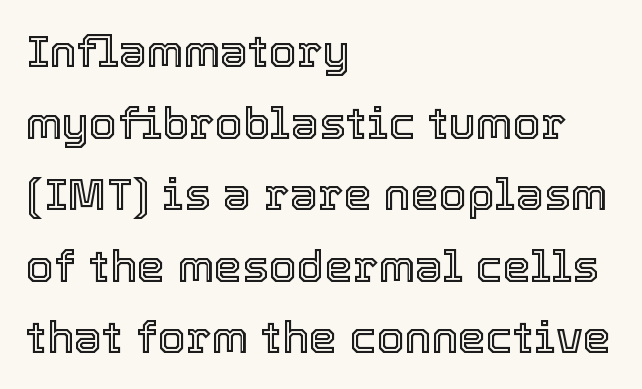
{"italic": "no", "width": "normal", "x_height": "medium", "monospaced": "no", "underline": "no", "align": "left", "line_spacing": "normal", "line_spacing_ratio": 1.59, "letter_spacing": "normal", "letter_spacing_em": 0.0, "glyph_px": 45}
